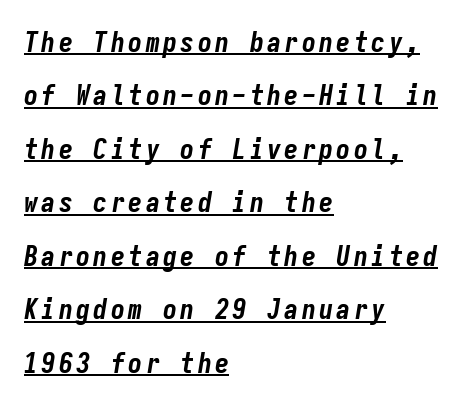
The axis of the letterforms is tilted away from vertical. Chunky letters — that's bold for sure. Regarding leading, the lines here are spaced well apart. These lines are set flush left with a ragged right edge. A typesetter would call this monospace, since all characters share one set width. Notice how a bar underscores the lettering throughout.
